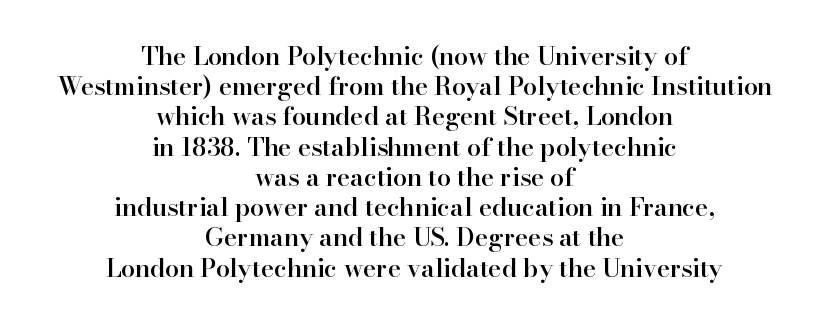
The letters are semibold — heavier than regular but short of a full bold. A bare baseline throughout the passage. Short note: letters normally spaced. Every stem runs plumb, perpendicular to the baseline. The paragraph shown floats in the horizontal middle.
